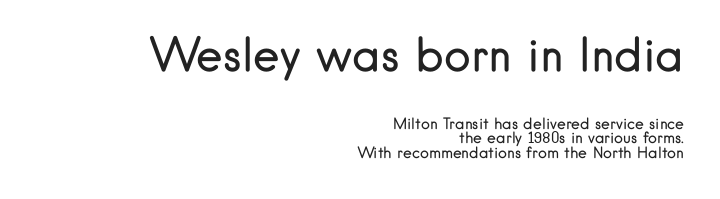
{"serif": "no", "italic": "no", "bold": "no", "weight": "regular", "width": "normal", "stroke_contrast": "low", "x_height": "small", "monospaced": "no", "underline": "no", "align": "right", "line_spacing": "tight", "line_spacing_ratio": 0.99, "letter_spacing": "normal", "letter_spacing_em": 0.0, "larger_block": "first", "size_ratio": 3.0, "glyph_px": 45}
